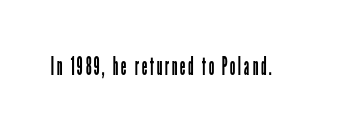
The type sits square on the baseline with zero lean. The strip under each line holds only bare page. Stroke thickness stays within the range of a standard reading face or lighter.
